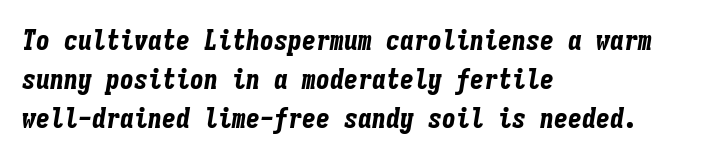
{"italic": "yes", "lean": "right", "slant_degrees": 9, "bold": "yes", "weight": "bold", "width": "condensed", "stroke_contrast": "low", "x_height": "medium", "monospaced": "yes", "underline": "no", "align": "left", "line_spacing": "normal", "line_spacing_ratio": 1.4, "letter_spacing": "normal", "letter_spacing_em": 0.0, "glyph_px": 28}
